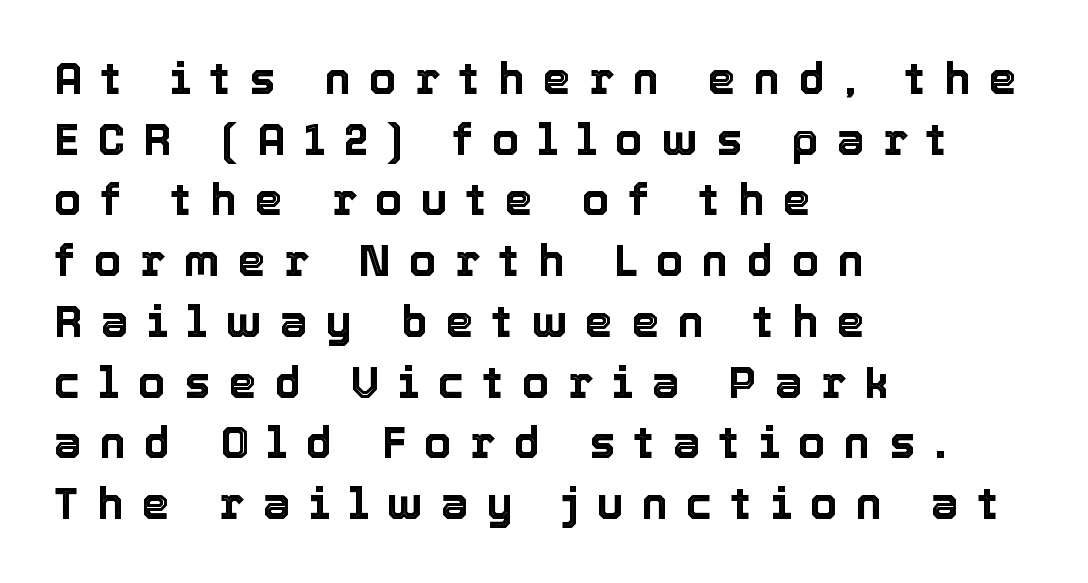
{"italic": "no", "width": "normal", "x_height": "medium", "monospaced": "no", "underline": "no", "align": "left", "line_spacing": "normal", "line_spacing_ratio": 1.38, "letter_spacing": "wide", "letter_spacing_em": 0.42, "glyph_px": 44}
